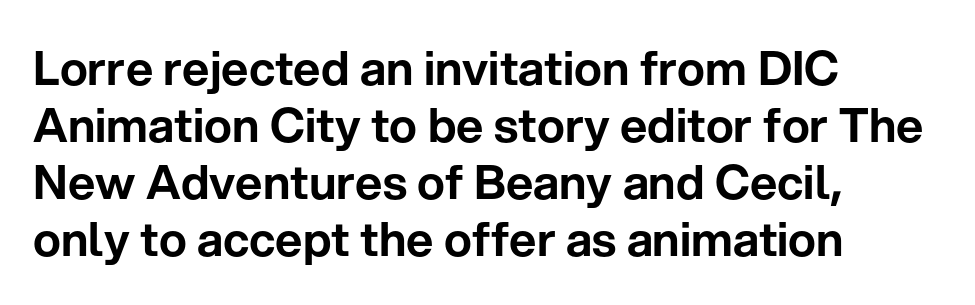
Q: Is the text italic (slanted)? A: No, it is upright.
Q: Is the typeface a serif or a sans-serif typeface? A: Sans-serif.
Q: Is the text underlined? A: No.
Q: How is the paragraph aligned? A: Left-aligned.
Q: Is the spacing between letters normal or unusually wide? A: Normal.
Q: Width (condensed, normal, or wide)? A: Normal.
Q: Stroke contrast? A: Low.
Q: x-height? A: Medium.
Q: Monospaced? A: No.
